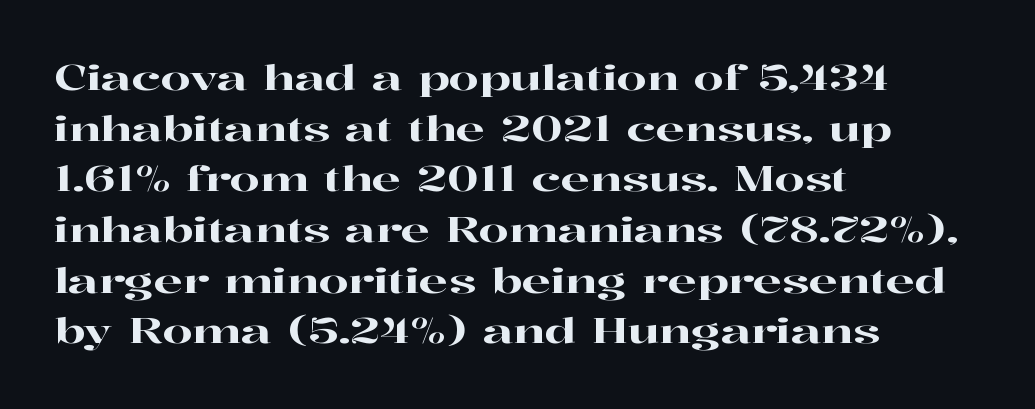
{"serif": "yes", "italic": "no", "width": "wide", "stroke_contrast": "high", "x_height": "medium", "monospaced": "no", "underline": "no", "align": "left", "line_spacing": "normal", "line_spacing_ratio": 1.49, "letter_spacing": "normal", "letter_spacing_em": 0.0, "glyph_px": 34}
